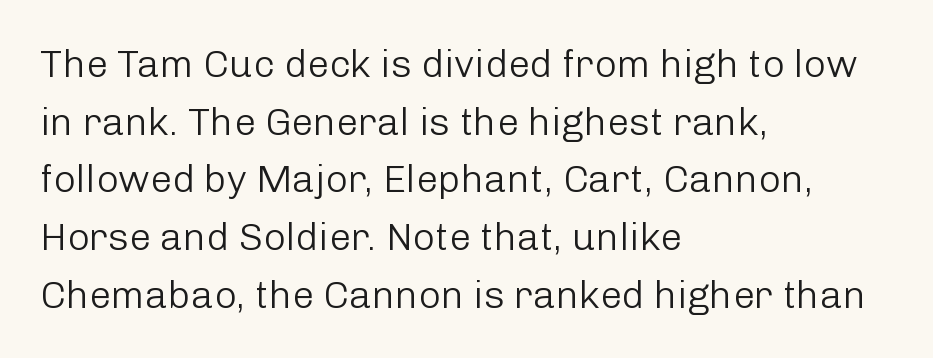
{"serif": "no", "italic": "no", "bold": "no", "weight": "light", "width": "normal", "stroke_contrast": "low", "x_height": "medium", "monospaced": "no", "underline": "no", "align": "left", "line_spacing": "normal", "line_spacing_ratio": 1.48, "letter_spacing": "normal", "letter_spacing_em": 0.0, "glyph_px": 39}
